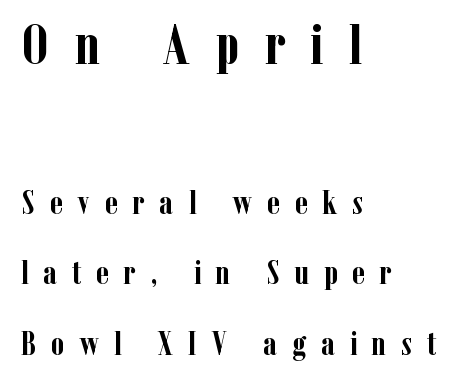
The image shows 57 px semibold, condensed serif type, upright; set left-aligned, loose line spacing (2.14x), unusually wide letter spacing (+0.45 em), not underlined; the first (top) block is 1.73x larger; low stroke contrast and a medium x-height.
